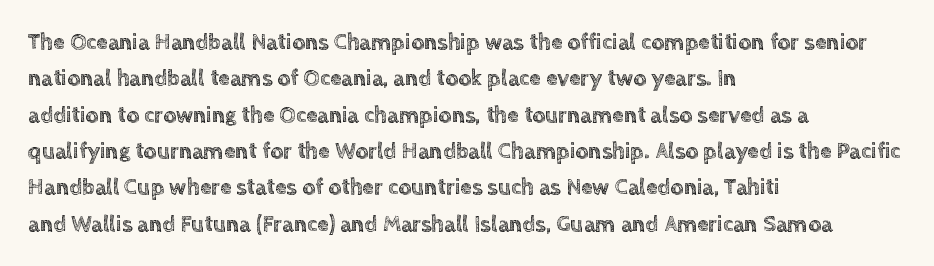
Q: Is the text italic (slanted)? A: No, it is upright.
Q: Is the text underlined? A: No.
Q: How is the paragraph aligned? A: Left-aligned.
Q: Is the spacing between letters normal or unusually wide? A: Normal.
Q: Is the spacing between lines tight, normal or loose? A: Normal.
